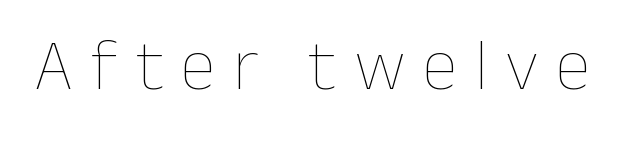
Q: Is the text bold? A: No.
Q: Is the text italic (slanted)? A: No, it is upright.
Q: Is the text underlined? A: No.
Q: Is the spacing between letters normal or unusually wide? A: Unusually wide.
Q: Width (condensed, normal, or wide)? A: Normal.
Q: Stroke contrast? A: Low.
Q: x-height? A: Medium.
Q: Monospaced? A: No.
